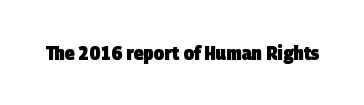
{"bold": "yes", "underline": "no", "letter_spacing": "normal", "letter_spacing_em": 0.0, "glyph_px": 20}
